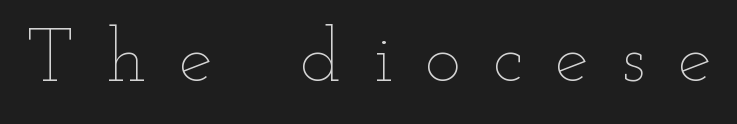
{"italic": "no", "bold": "no", "weight": "thin", "width": "wide", "stroke_contrast": "low", "x_height": "small", "monospaced": "no", "underline": "no", "letter_spacing": "wide", "letter_spacing_em": 0.43, "glyph_px": 76}
